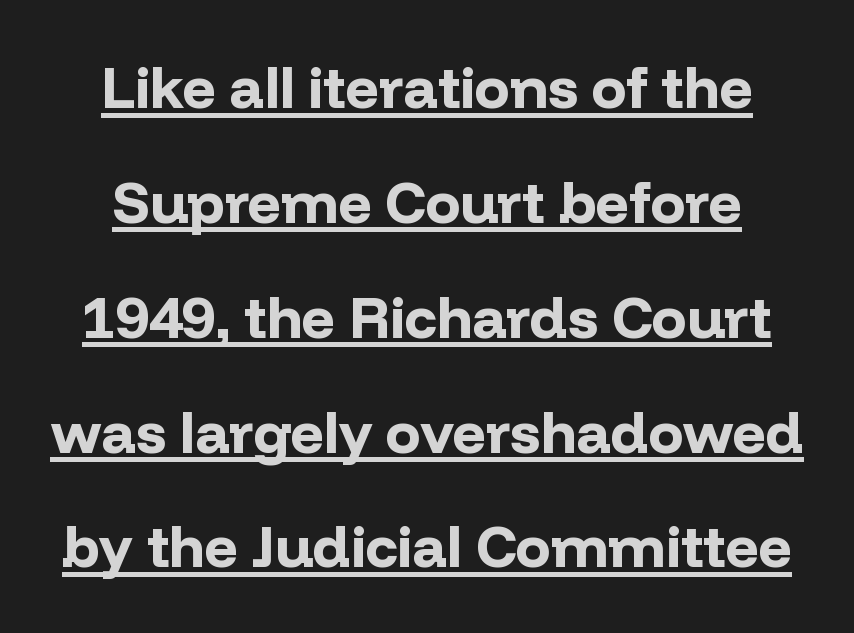
{"serif": "no", "italic": "no", "bold": "yes", "weight": "bold", "width": "normal", "stroke_contrast": "low", "x_height": "medium", "monospaced": "no", "underline": "yes", "line_spacing": "loose", "line_spacing_ratio": 1.98, "letter_spacing": "normal", "letter_spacing_em": 0.0, "glyph_px": 58}
